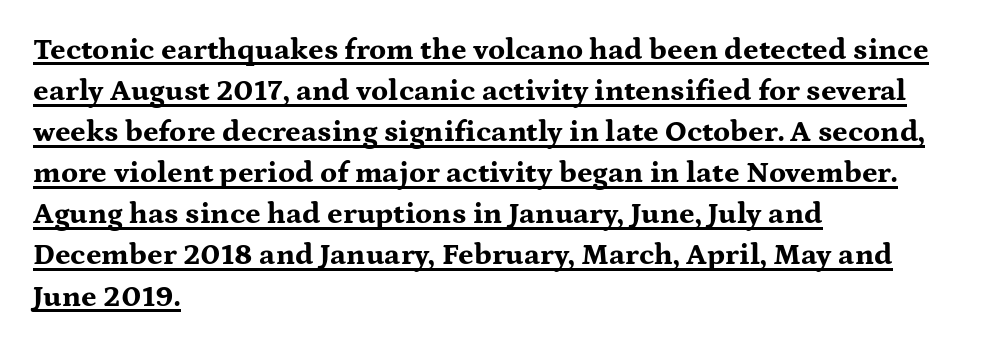
The image shows 30 px bold, wide serif type, upright; set left-aligned, normal line spacing (1.37x), normal letter spacing, underlined; medium stroke contrast and a medium x-height.
